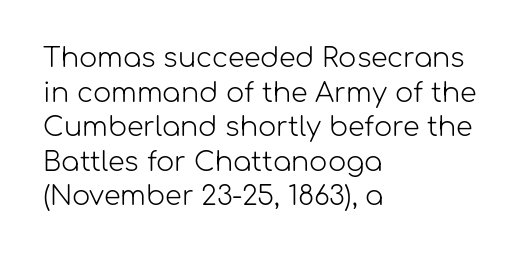
The image shows 27 px text type, upright; set left-aligned, normal line spacing (1.28x), normal letter spacing, not underlined.
